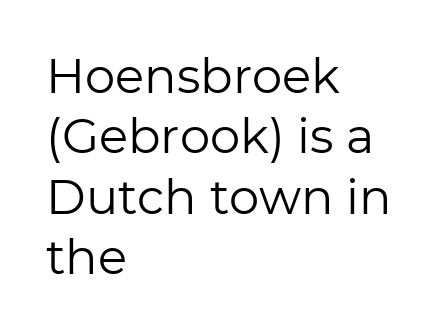
{"serif": "no", "italic": "no", "bold": "no", "weight": "regular", "width": "normal", "stroke_contrast": "low", "x_height": "medium", "monospaced": "no", "underline": "no", "align": "left", "line_spacing": "normal", "line_spacing_ratio": 1.26, "letter_spacing": "normal", "letter_spacing_em": 0.0, "glyph_px": 48}
